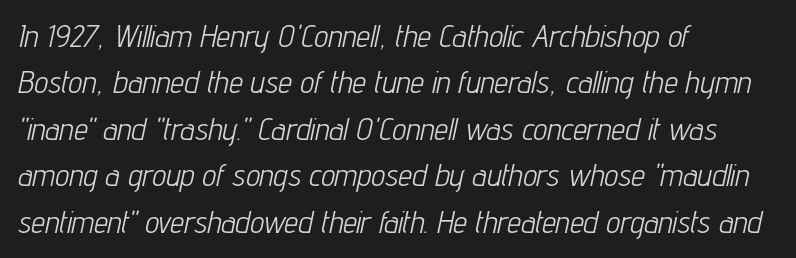
Q: Is the text bold? A: No.
Q: Is the text italic (slanted)? A: Yes, it leans right by about 12 degrees.
Q: Is the text underlined? A: No.
Q: How is the paragraph aligned? A: Left-aligned.
Q: Is the spacing between letters normal or unusually wide? A: Normal.
Q: Is the spacing between lines tight, normal or loose? A: Normal.
Q: Width (condensed, normal, or wide)? A: Condensed.
Q: Stroke contrast? A: Low.
Q: x-height? A: Medium.
Q: Monospaced? A: No.
